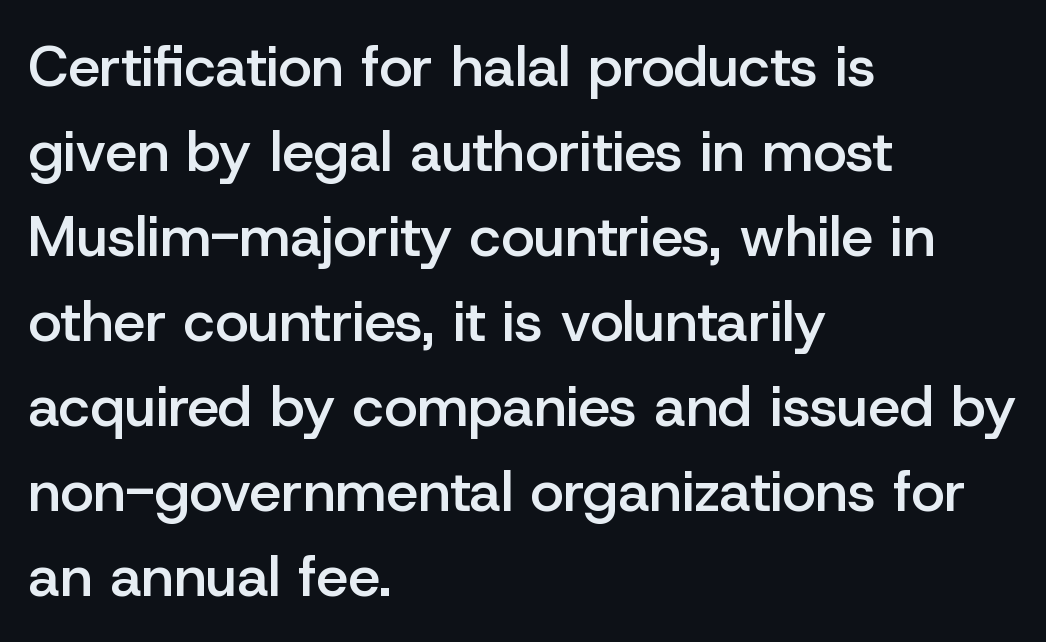
{"serif": "no", "italic": "no", "bold": "semi", "weight": "semibold", "width": "normal", "stroke_contrast": "low", "x_height": "medium", "monospaced": "no", "underline": "no", "align": "left", "line_spacing": "normal", "line_spacing_ratio": 1.49, "letter_spacing": "normal", "letter_spacing_em": 0.0, "glyph_px": 57}
